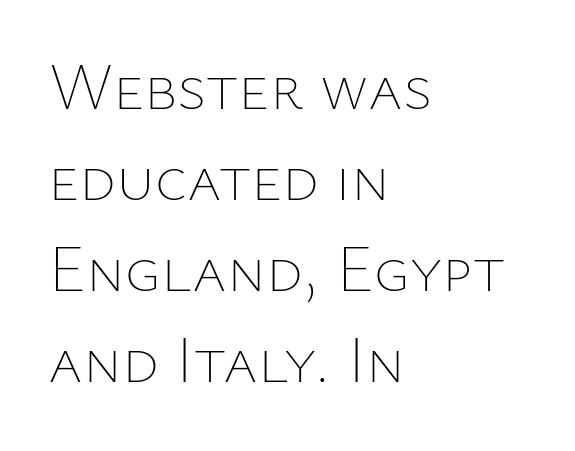
{"italic": "no", "bold": "no", "weight": "thin", "width": "normal", "stroke_contrast": "low", "x_height": "medium", "monospaced": "no", "underline": "no", "align": "left", "line_spacing": "normal", "line_spacing_ratio": 1.38, "letter_spacing": "normal", "letter_spacing_em": 0.0, "glyph_px": 66}
